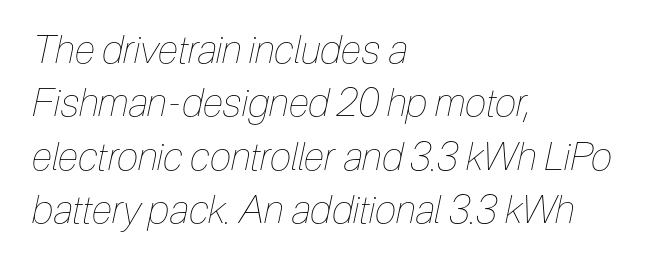
{"italic": "yes", "lean": "right", "slant_degrees": 12, "bold": "no", "weight": "thin", "width": "condensed", "stroke_contrast": "low", "x_height": "medium", "monospaced": "no", "underline": "no", "align": "left", "line_spacing": "normal", "line_spacing_ratio": 1.37, "letter_spacing": "normal", "letter_spacing_em": 0.0, "glyph_px": 39}
